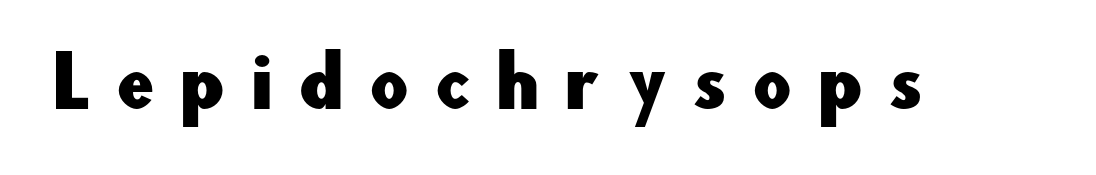
Q: Is the text italic (slanted)? A: No, it is upright.
Q: Is the typeface a serif or a sans-serif typeface? A: Sans-serif.
Q: Is the text underlined? A: No.
Q: Is the spacing between letters normal or unusually wide? A: Unusually wide.
Q: Width (condensed, normal, or wide)? A: Normal.
Q: Stroke contrast? A: Low.
Q: x-height? A: Small.
Q: Monospaced? A: No.
